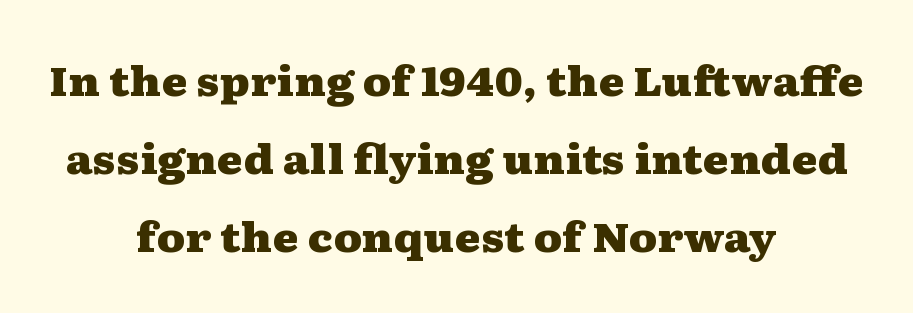
{"serif": "yes", "italic": "no", "bold": "yes", "weight": "heavy", "width": "wide", "stroke_contrast": "medium", "x_height": "medium", "monospaced": "no", "underline": "no", "align": "center", "line_spacing": "loose", "line_spacing_ratio": 1.95, "letter_spacing": "normal", "letter_spacing_em": 0.0, "glyph_px": 40}
